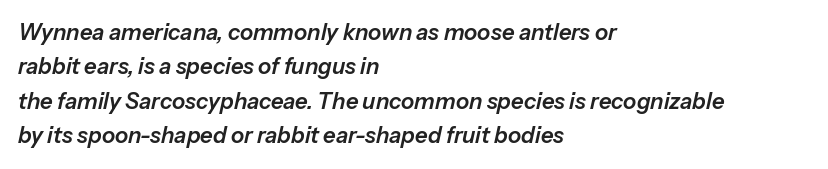
The image shows 22 px text type, italic (leaning right); set left-aligned, normal line spacing (1.56x), normal letter spacing, not underlined.
